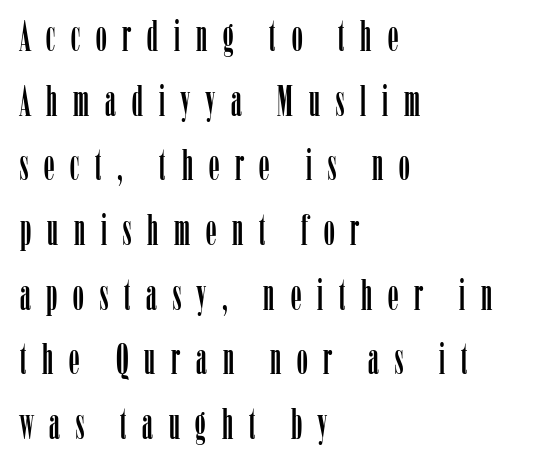
The image shows 42 px condensed serif type, upright; set left-aligned, normal line spacing (1.54x), unusually wide letter spacing (+0.38 em), not underlined; low stroke contrast and a medium x-height.
